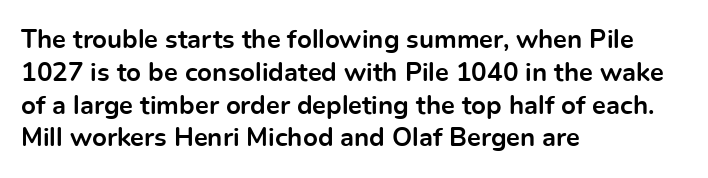
The image shows 26 px bold type, upright; set left-aligned, normal line spacing (1.26x), normal letter spacing, not underlined.
